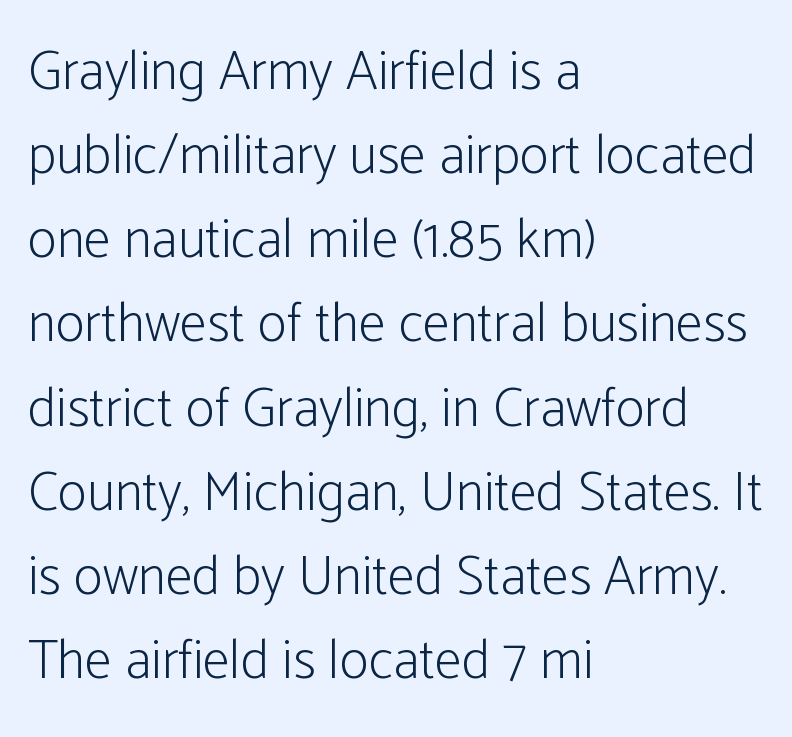
The image shows 55 px light, condensed sans-serif type, upright; set left-aligned, normal line spacing (1.53x), normal letter spacing, not underlined; low stroke contrast and a medium x-height.
